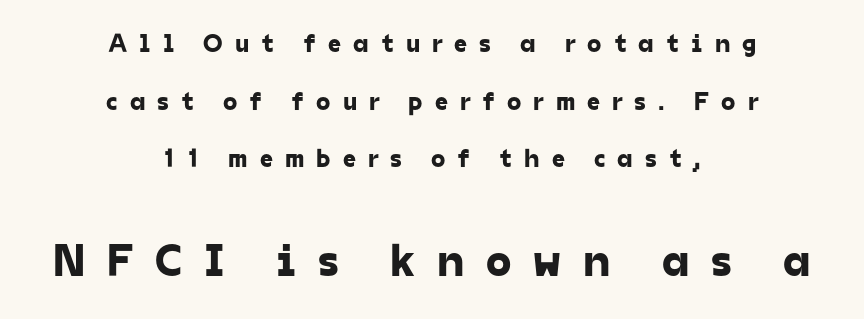
In CSS terms this would be text-align: center. Size contrast runs from small at the top to large at the bottom. Proportional: the letters do not fall into vertical columns. Serif or sans? Sans — the stroke terminals are bare. Honestly, the rows look like they've been pulled way apart. Spacing between characters has been opened up far beyond the box default.
